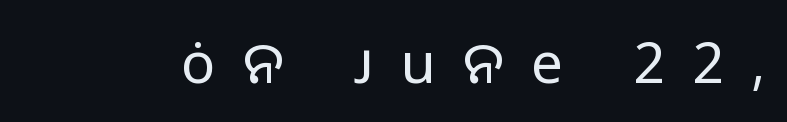
Stem width sits at or under what a default text font uses. These lines are rendered in a variable-pitch font. What kind of face is this? One without serifs — a sans. Between one letter and the next there's a generous, obvious gap.
